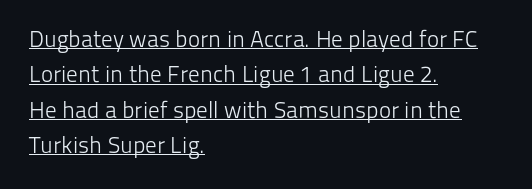
Q: Is the text bold? A: No.
Q: Is the text italic (slanted)? A: No, it is upright.
Q: Is the text underlined? A: Yes.
Q: How is the paragraph aligned? A: Left-aligned.
Q: Is the spacing between letters normal or unusually wide? A: Normal.
Q: Is the spacing between lines tight, normal or loose? A: Normal.
